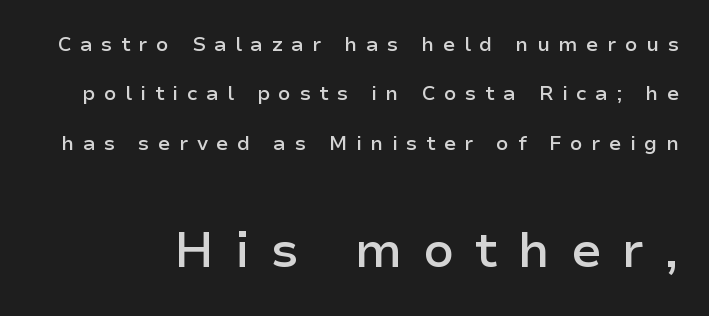
The image shows 49 px semibold sans-serif type, upright; set loose line spacing (2.47x), unusually wide letter spacing (+0.42 em), not underlined; the second (bottom) block is 2.45x larger; low stroke contrast and a medium x-height.
